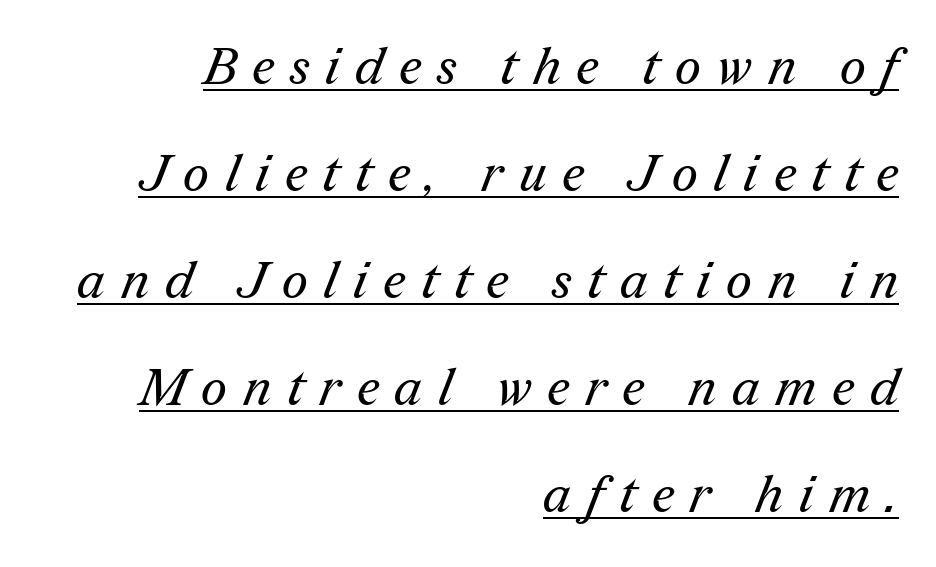
Students, note that the glyphs here are deliberately spaced far apart. Each new line begins a long way beneath the previous one. The text was rendered using a seriffed face with decorative stroke endings. The lettering is marked with a stroke running underneath it. Stroke mass is kept to a normal reading level or below. This sample has the flowing, uneven cadence of proportional lettering.
